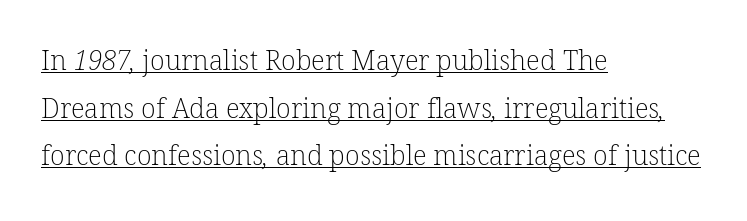
The lines are quadded left. The typesetting does not lean heavy: it is not bold. Look at the tracking — it's just the regular setting, nothing added. Has an underline been added? It has.
